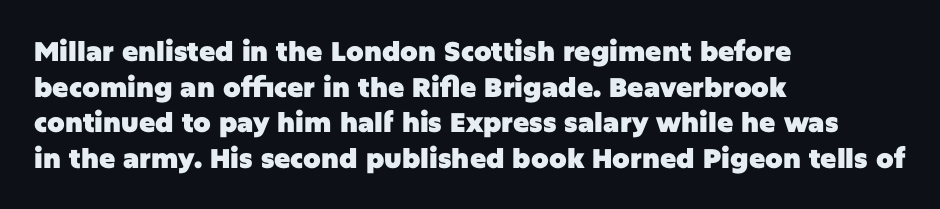
Q: Is the text bold? A: Yes.
Q: Is the text italic (slanted)? A: No, it is upright.
Q: Is the text underlined? A: No.
Q: How is the paragraph aligned? A: Left-aligned.
Q: Is the spacing between letters normal or unusually wide? A: Normal.
Q: Is the spacing between lines tight, normal or loose? A: Normal.
